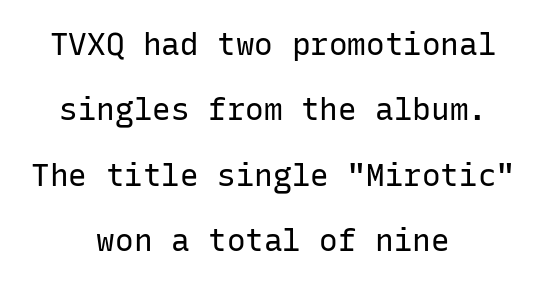
The image shows 31 px regular-weight sans-serif type, upright, monospaced; set centered, loose line spacing (2.11x), normal letter spacing, not underlined; low stroke contrast and a medium x-height.
